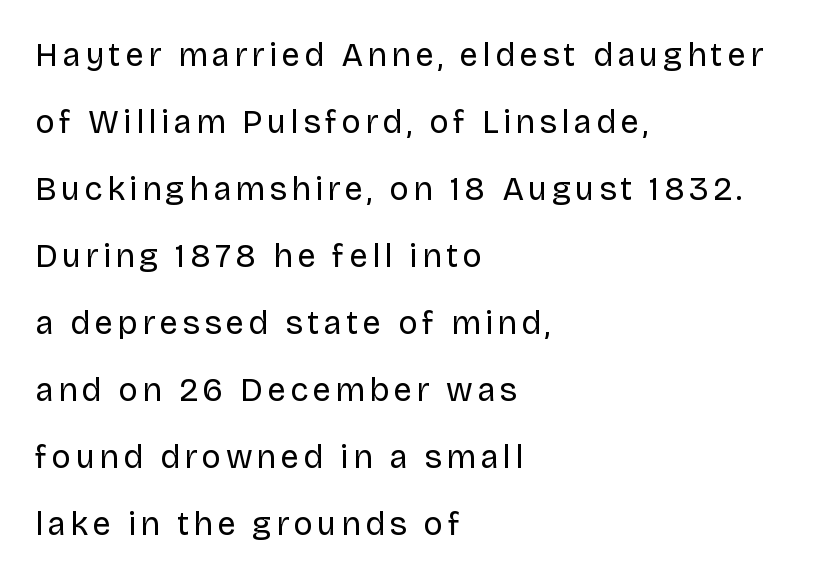
{"serif": "no", "italic": "no", "bold": "no", "weight": "regular", "width": "normal", "stroke_contrast": "low", "x_height": "large", "monospaced": "no", "underline": "no", "align": "left", "line_spacing": "loose", "line_spacing_ratio": 2.03, "glyph_px": 33}
